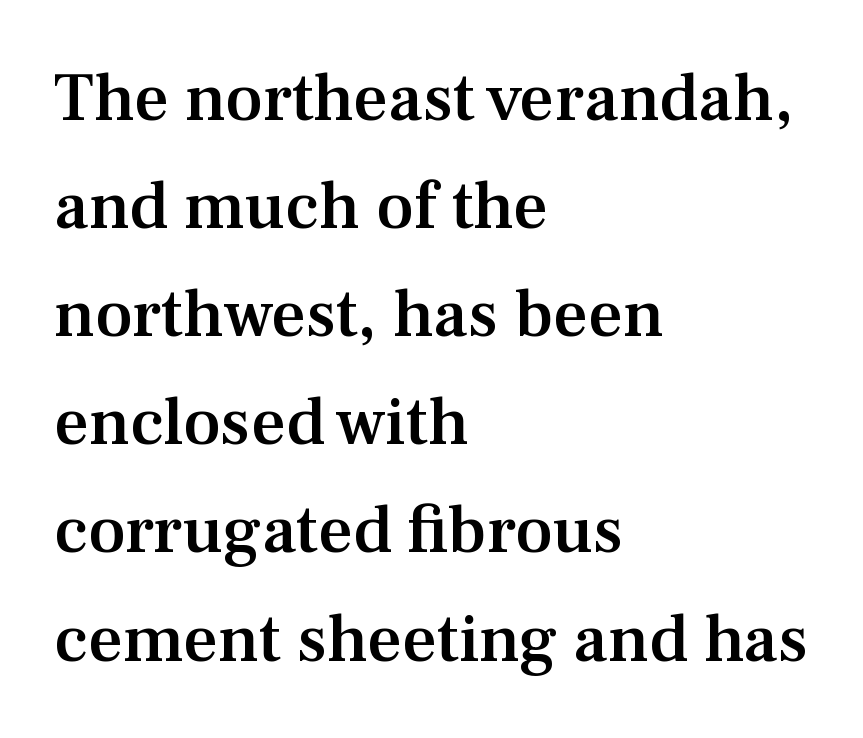
{"serif": "yes", "italic": "no", "bold": "semi", "weight": "semibold", "width": "normal", "stroke_contrast": "medium", "x_height": "medium", "monospaced": "no", "underline": "no", "align": "left", "line_spacing": "normal", "line_spacing_ratio": 1.59, "letter_spacing": "normal", "letter_spacing_em": 0.0, "glyph_px": 68}
